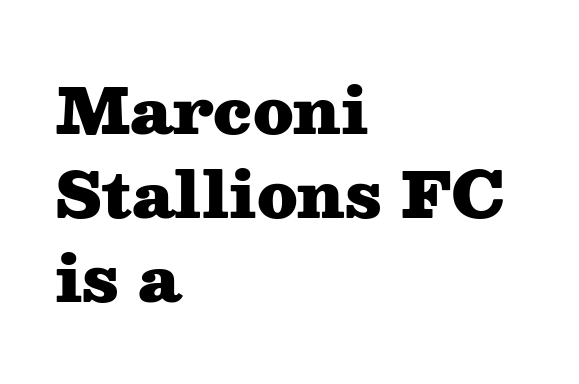
Q: Is the text bold? A: Yes.
Q: Is the text italic (slanted)? A: No, it is upright.
Q: Is the typeface a serif or a sans-serif typeface? A: Serif.
Q: Is the text underlined? A: No.
Q: How is the paragraph aligned? A: Left-aligned.
Q: Is the spacing between letters normal or unusually wide? A: Normal.
Q: Is the spacing between lines tight, normal or loose? A: Normal.
Q: Width (condensed, normal, or wide)? A: Wide.
Q: Stroke contrast? A: Medium.
Q: x-height? A: Medium.
Q: Monospaced? A: No.
